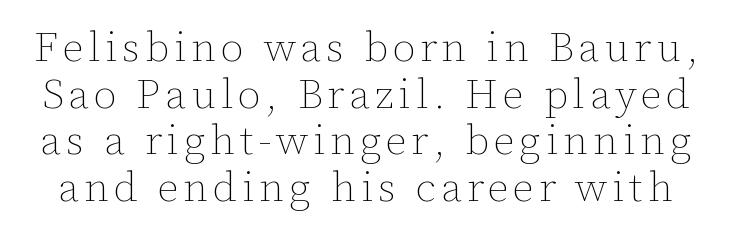
Q: Is the text bold? A: No.
Q: Is the text italic (slanted)? A: No, it is upright.
Q: Is the text underlined? A: No.
Q: Is the spacing between lines tight, normal or loose? A: Tight.
Q: Width (condensed, normal, or wide)? A: Normal.
Q: Stroke contrast? A: Low.
Q: x-height? A: Medium.
Q: Monospaced? A: No.
